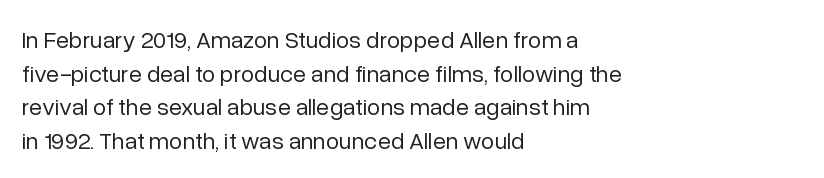
The image shows 24 px text type, upright; set left-aligned, normal line spacing (1.4x), normal letter spacing, not underlined.
